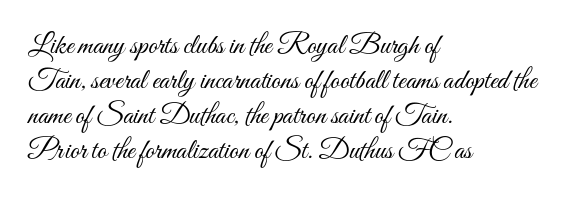
The image shows 29 px light, condensed type; set left-aligned, line spacing 1.21x, normal letter spacing, not underlined; medium stroke contrast and a small x-height.
